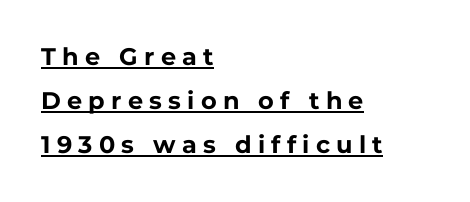
{"italic": "no", "bold": "yes", "underline": "yes", "align": "left", "line_spacing_ratio": 1.84, "letter_spacing": "wide", "letter_spacing_em": 0.26, "glyph_px": 24}
